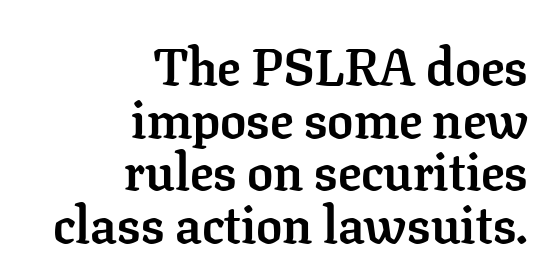
Whoever set this chose condensed vertical rhythm over breathing room. The face used here is rendered with its standard letterfit. As a designer I'd log this as weight 700, bold. The space directly below the letters is spotless. Vertical strokes here are truly vertical.
